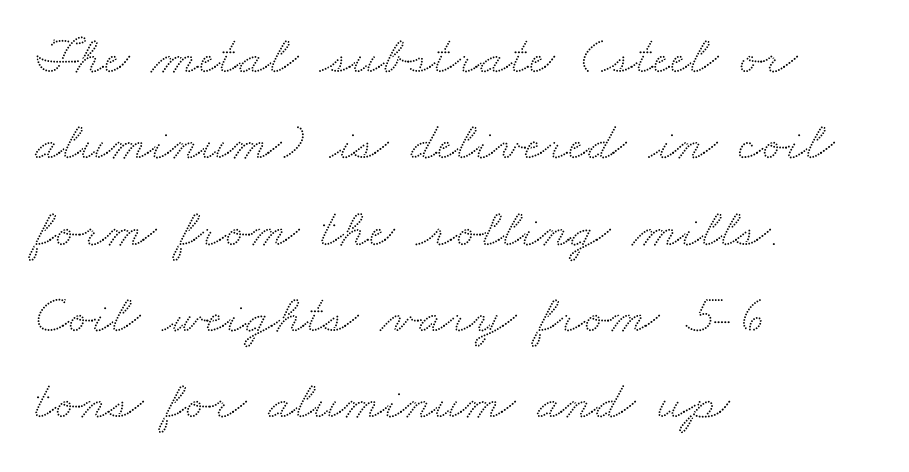
{"serif": "yes", "width": "wide", "stroke_contrast": "medium", "x_height": "small", "monospaced": "no", "underline": "no", "align": "left", "line_spacing": "normal", "line_spacing_ratio": 1.57, "letter_spacing": "normal", "letter_spacing_em": 0.0, "glyph_px": 55}
